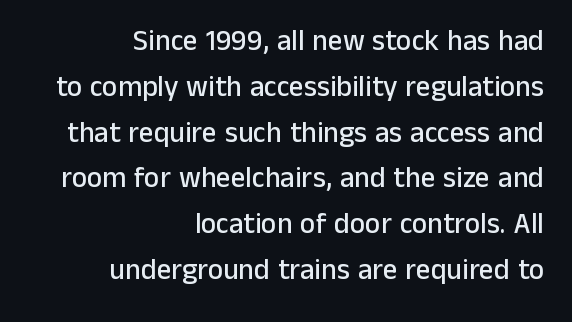
The image shows 29 px sans-serif type, upright; set right-aligned, normal line spacing (1.58x), normal letter spacing, not underlined; low stroke contrast and a medium x-height.
